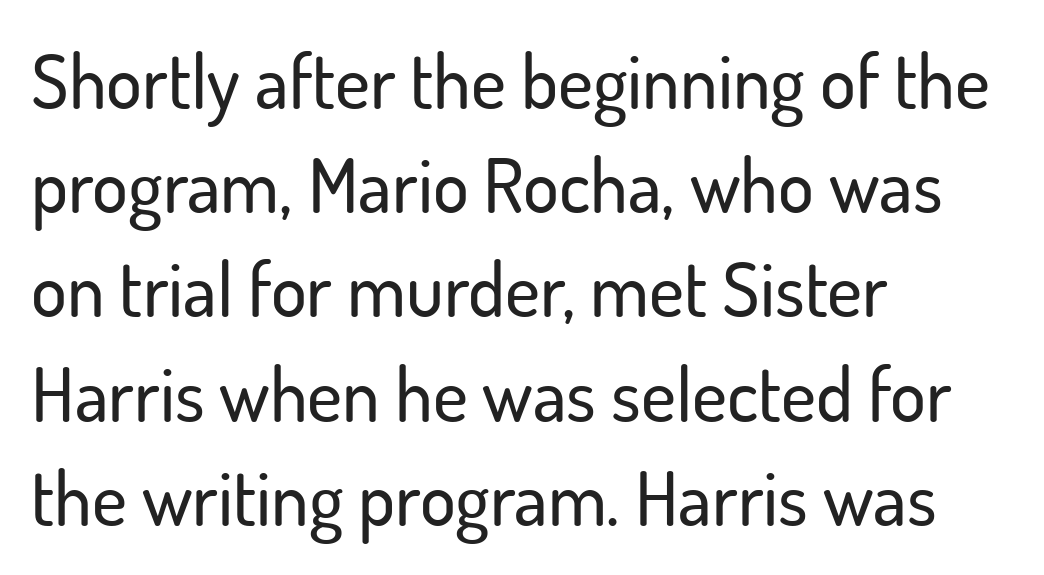
This sample uses plain, unmodified letter spacing. Each letter keeps its own natural width here, so spacing adapts to shape. The designer left line spacing at the default. Words float on clear page, feet unadorned. Italic? Not at all — the glyphs are vertical.
